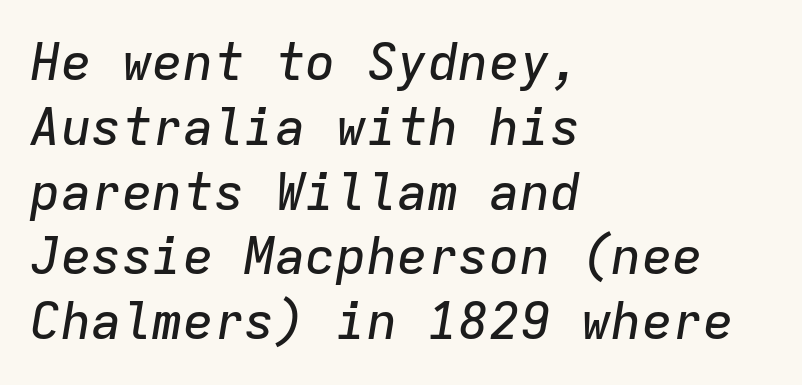
The face used here is monospaced, like something from a code editor. Any mark beneath the type? The region is blank. Layout note: lines flush left. An italicized treatment has been applied to the whole sample. A normal amount of white space separates one row of letters from the next.
